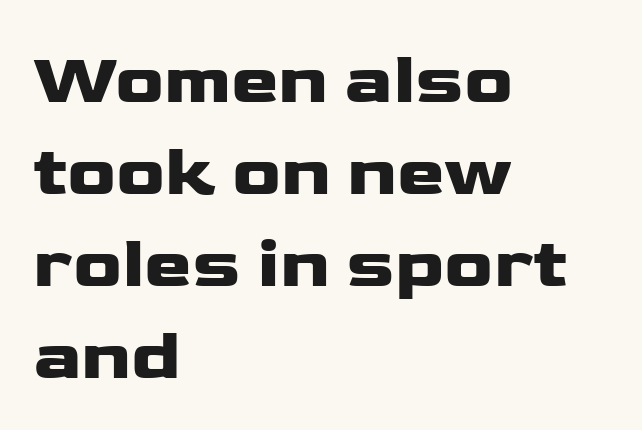
{"serif": "no", "italic": "no", "width": "wide", "stroke_contrast": "low", "x_height": "medium", "monospaced": "no", "underline": "no", "align": "left", "line_spacing": "normal", "line_spacing_ratio": 1.28, "letter_spacing": "normal", "letter_spacing_em": 0.0, "glyph_px": 72}
